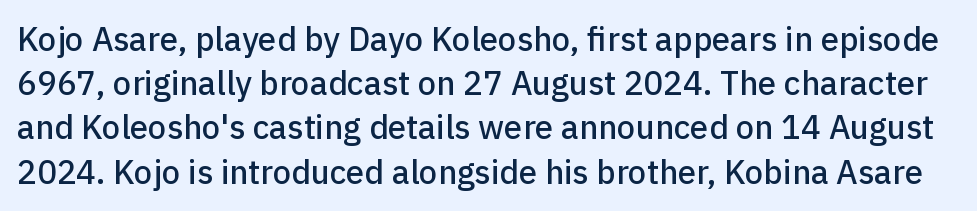
This rendering employs a face without finishing strokes, i.e., a sans-serif. Quick note: interline space is typical. The letters sit at their default tracking, neither squeezed nor spread. This sample uses an upright cut, with every glyph sitting square on the baseline. Bare-footed words on every line.
